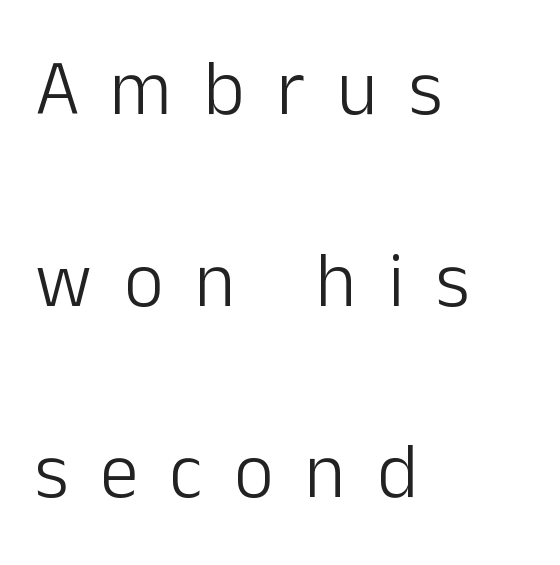
Is the type heavy? It reads as light-to-regular instead. This rendering features lettering with no underline. A roman cut, with each character standing at attention. Spacing verdict: proportional, widths tailored to each character.
